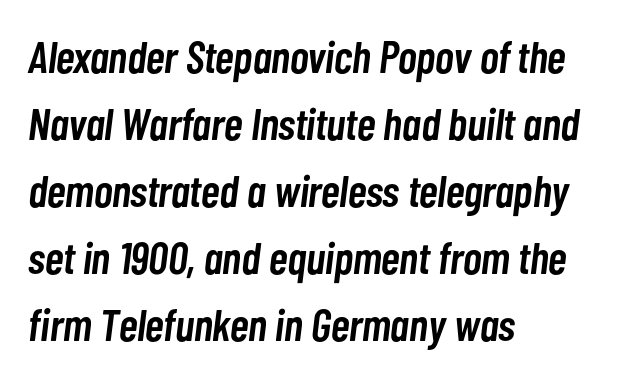
Is the letter spacing exaggerated? No — it looks like the ordinary default. This rendering uses left alignment, leaving the right contour irregular. Does the leading feel generous? No, just average. The characters look somewhat weighty, a semibold short of true bold. Emphasis-style slanted type is in use.
